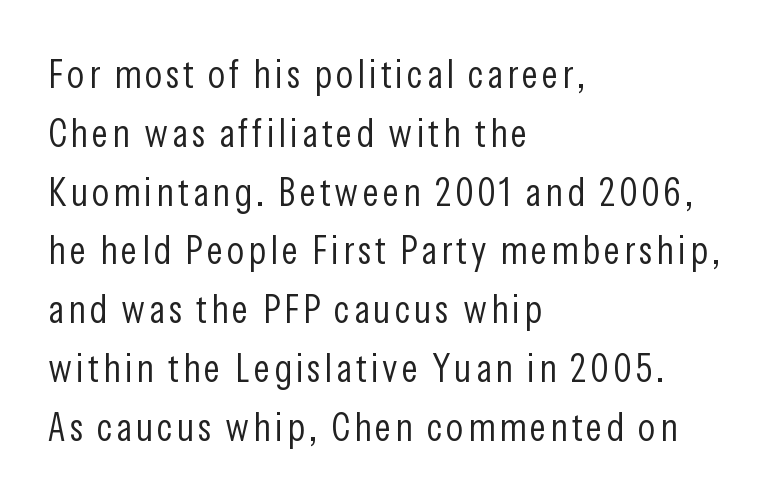
The image shows 40 px light, condensed sans-serif type, upright; set left-aligned, normal line spacing (1.47x), not underlined; low stroke contrast and a medium x-height.
